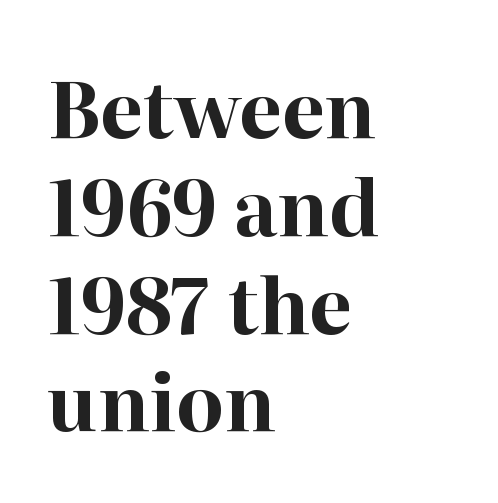
Q: Is the text bold? A: Yes.
Q: Is the text italic (slanted)? A: No, it is upright.
Q: Is the typeface a serif or a sans-serif typeface? A: Serif.
Q: Is the text underlined? A: No.
Q: How is the paragraph aligned? A: Left-aligned.
Q: Is the spacing between letters normal or unusually wide? A: Normal.
Q: Is the spacing between lines tight, normal or loose? A: Normal.
Q: Width (condensed, normal, or wide)? A: Normal.
Q: Stroke contrast? A: High.
Q: x-height? A: Medium.
Q: Monospaced? A: No.
